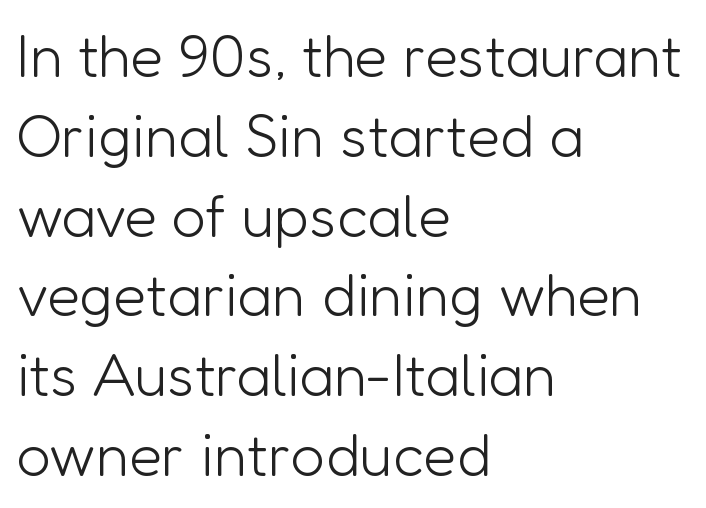
{"serif": "no", "italic": "no", "bold": "no", "weight": "light", "width": "normal", "stroke_contrast": "low", "x_height": "medium", "monospaced": "no", "underline": "no", "align": "left", "line_spacing": "normal", "line_spacing_ratio": 1.33, "letter_spacing": "normal", "letter_spacing_em": 0.0, "glyph_px": 60}
